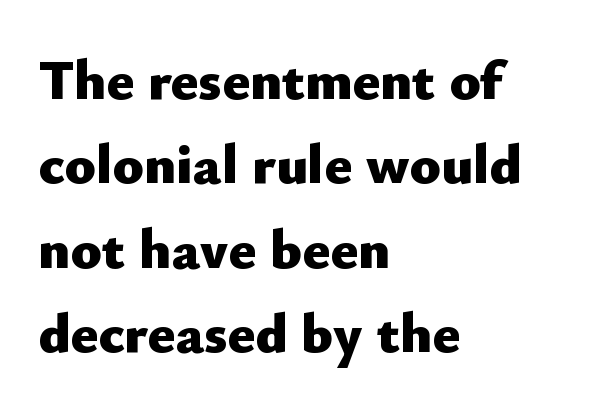
{"serif": "no", "italic": "no", "bold": "yes", "weight": "heavy", "width": "normal", "stroke_contrast": "low", "x_height": "small", "monospaced": "no", "underline": "no", "align": "left", "line_spacing": "normal", "line_spacing_ratio": 1.48, "letter_spacing": "normal", "letter_spacing_em": 0.0, "glyph_px": 57}
